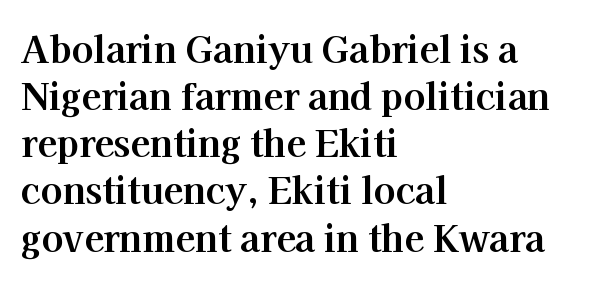
The image shows 36 px bold serif type, upright; set left-aligned, normal line spacing (1.31x), normal letter spacing, not underlined; high stroke contrast and a medium x-height.
